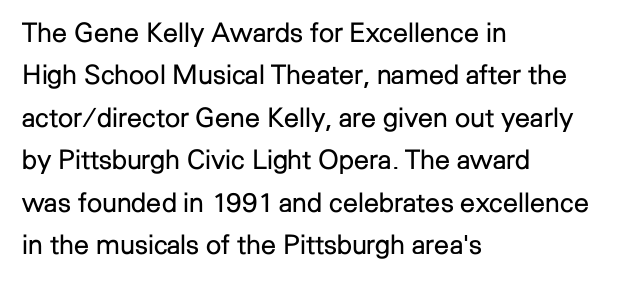
Q: Is the text bold? A: No.
Q: Is the text italic (slanted)? A: No, it is upright.
Q: Is the text underlined? A: No.
Q: How is the paragraph aligned? A: Left-aligned.
Q: Is the spacing between letters normal or unusually wide? A: Normal.
Q: Is the spacing between lines tight, normal or loose? A: Normal.
